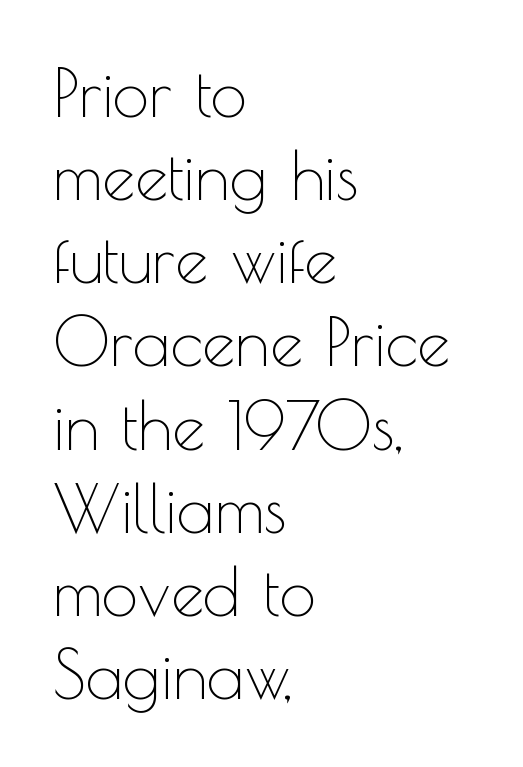
{"serif": "no", "italic": "no", "bold": "no", "weight": "thin", "width": "normal", "x_height": "small", "monospaced": "no", "underline": "no", "align": "left", "line_spacing": "normal", "line_spacing_ratio": 1.26, "letter_spacing": "normal", "letter_spacing_em": 0.0, "glyph_px": 66}
